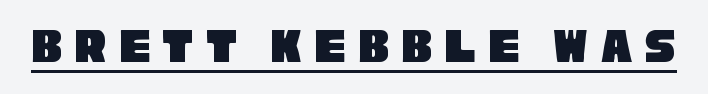
The rendering shows plain stroke endings on the letterforms — a sans-serif design. Looks like regular typesetting: each glyph gets only the width it needs. Each line of the rendering has a horizontal stroke beneath the glyphs. Glyph-to-glyph distance is far greater than everyday printed text.
